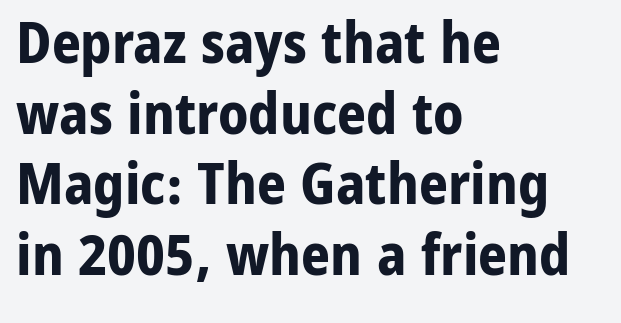
Q: Is the text bold? A: Yes.
Q: Is the text italic (slanted)? A: No, it is upright.
Q: Is the typeface a serif or a sans-serif typeface? A: Sans-serif.
Q: Is the text underlined? A: No.
Q: How is the paragraph aligned? A: Left-aligned.
Q: Is the spacing between letters normal or unusually wide? A: Normal.
Q: Width (condensed, normal, or wide)? A: Normal.
Q: Stroke contrast? A: Low.
Q: x-height? A: Medium.
Q: Monospaced? A: No.
